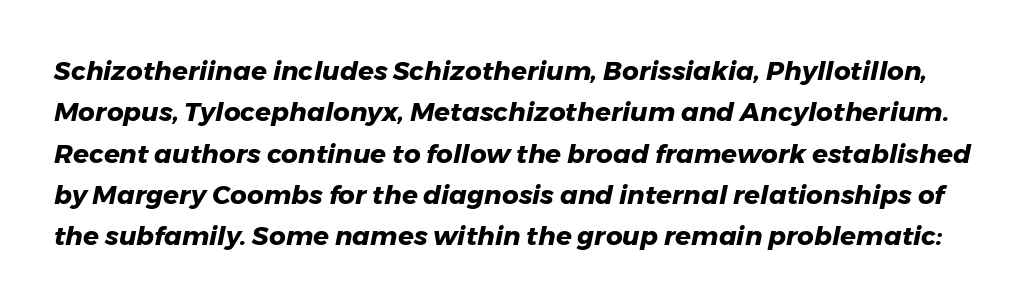
{"italic": "yes", "lean": "right", "slant_degrees": 11, "bold": "yes", "underline": "no", "line_spacing": "normal", "line_spacing_ratio": 1.59, "letter_spacing": "normal", "letter_spacing_em": 0.0, "glyph_px": 26}
